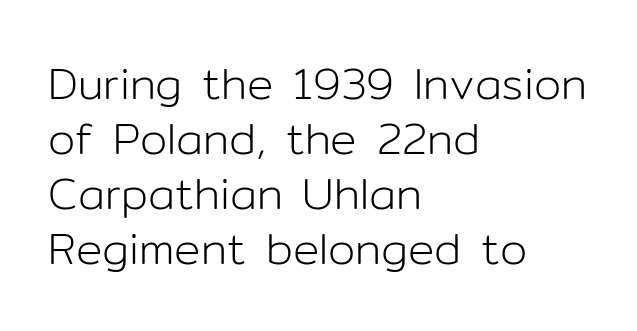
This sample keeps an unexceptional amount of space between lines. Typeset ragged right — the left edge is the straight one. The letters stand straight up with perfectly vertical stems. This sample has the flowing, uneven cadence of proportional lettering. Glyph-to-glyph distance matches everyday printed text. Nothing heavy about these letters — not bold at all.
